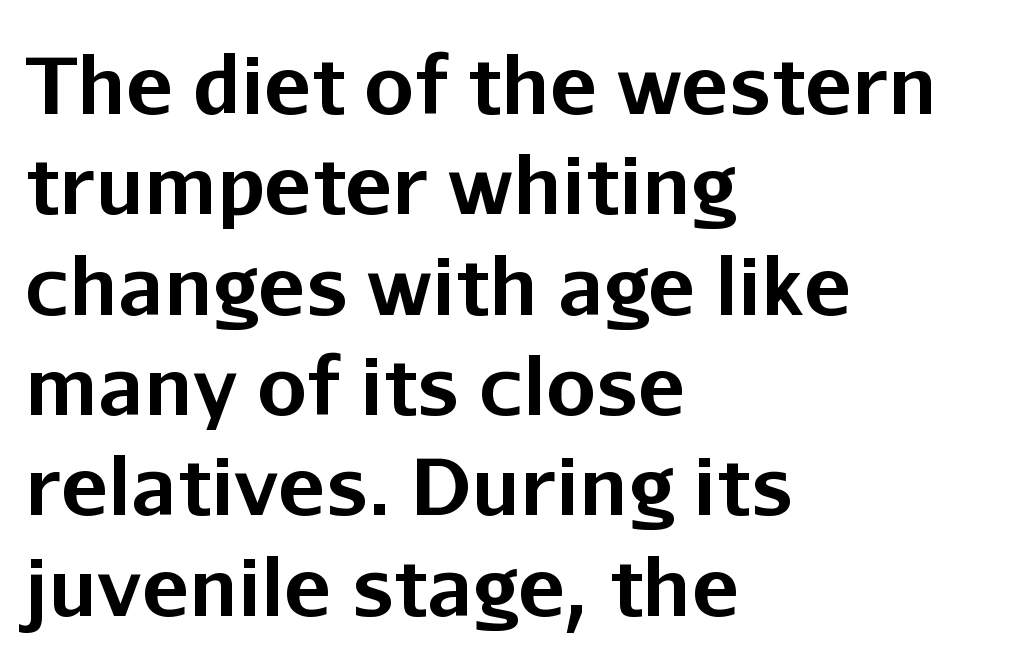
The image shows 79 px bold sans-serif type, upright; set left-aligned, normal line spacing (1.27x), normal letter spacing, not underlined; low stroke contrast and a medium x-height.
